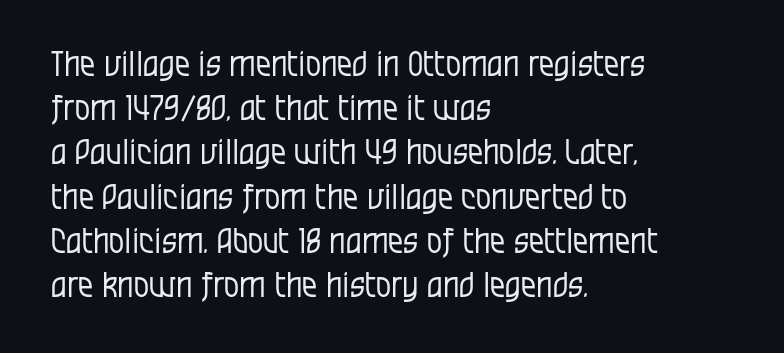
Q: Is the text bold? A: No.
Q: Is the text italic (slanted)? A: No, it is upright.
Q: Is the typeface a serif or a sans-serif typeface? A: Sans-serif.
Q: Is the text underlined? A: No.
Q: How is the paragraph aligned? A: Left-aligned.
Q: Is the spacing between letters normal or unusually wide? A: Normal.
Q: Is the spacing between lines tight, normal or loose? A: Normal.
Q: Width (condensed, normal, or wide)? A: Condensed.
Q: Stroke contrast? A: Low.
Q: x-height? A: Large.
Q: Monospaced? A: No.
